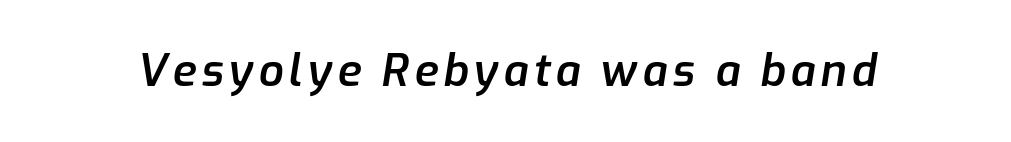
{"italic": "yes", "lean": "right", "slant_degrees": 9, "bold": "semi", "weight": "semibold", "width": "normal", "stroke_contrast": "low", "x_height": "medium", "monospaced": "no", "underline": "no", "glyph_px": 44}
